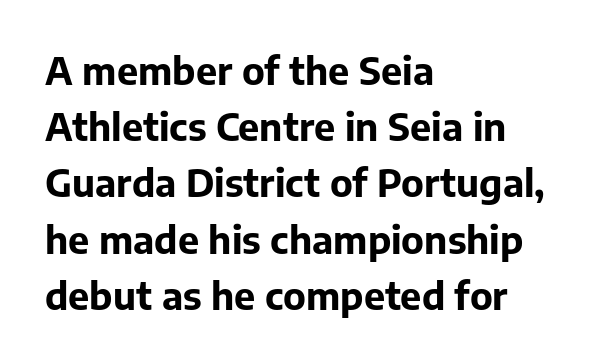
Q: Is the text bold? A: Yes.
Q: Is the text italic (slanted)? A: No, it is upright.
Q: Is the typeface a serif or a sans-serif typeface? A: Sans-serif.
Q: Is the text underlined? A: No.
Q: How is the paragraph aligned? A: Left-aligned.
Q: Is the spacing between letters normal or unusually wide? A: Normal.
Q: Is the spacing between lines tight, normal or loose? A: Normal.
Q: Width (condensed, normal, or wide)? A: Normal.
Q: Stroke contrast? A: Low.
Q: x-height? A: Medium.
Q: Monospaced? A: No.
